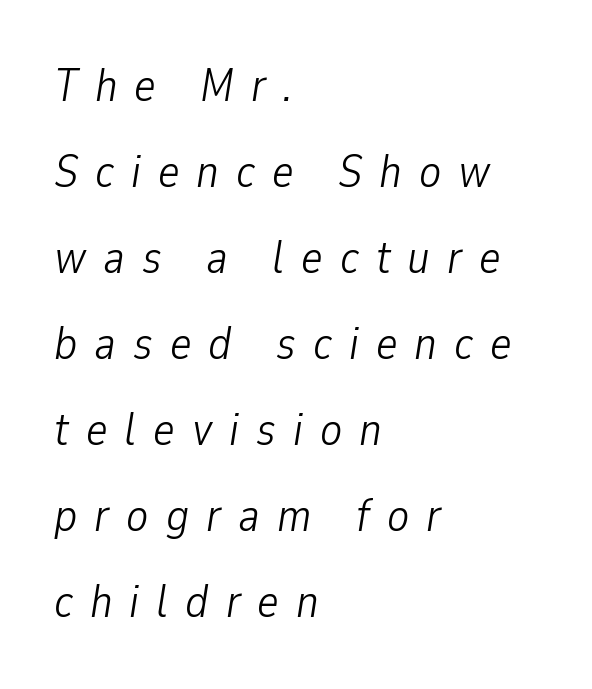
The image shows 46 px light, condensed type, italic (leaning right); set left-aligned, line spacing 1.87x, unusually wide letter spacing (+0.37 em), not underlined; low stroke contrast and a medium x-height.
